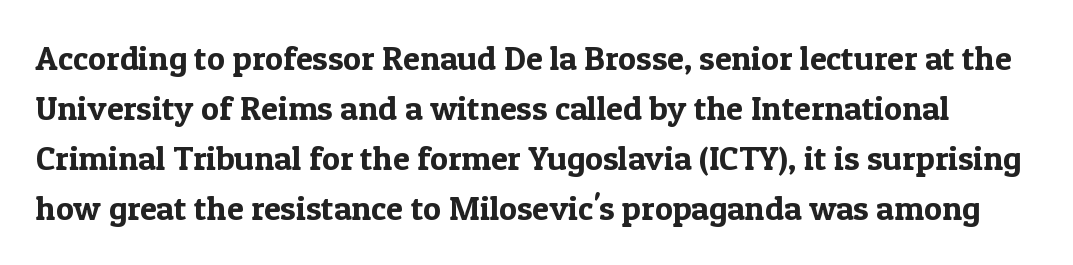
When letters stand straight like this, we call the style roman or upright. The string is rendered with underlining switched off. The designer went with a serif here, giving each stem small feet. In terms of leading, this rendering sits right in the middle.
